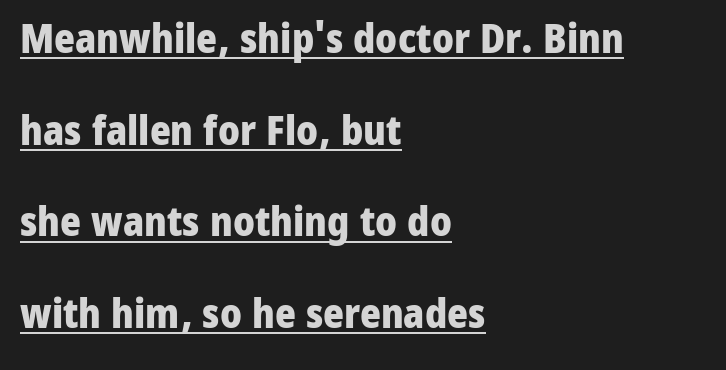
Stroke terminals: plain, sans-serif. A roman cut, with each character standing at attention. The rendering uses natural spacing where letterforms have individual widths. Glyph-to-glyph distance matches everyday printed text. Has an underline been added? It has. In CSS terms this would be text-align: left.
